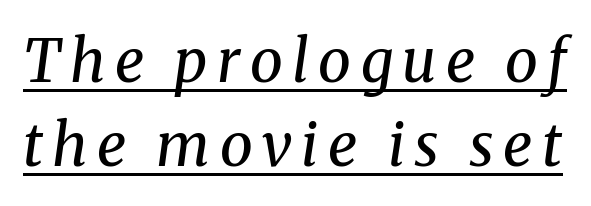
Q: Is the text bold? A: No.
Q: Is the text italic (slanted)? A: Yes, it leans right by about 8 degrees.
Q: Is the typeface a serif or a sans-serif typeface? A: Serif.
Q: Is the text underlined? A: Yes.
Q: Is the spacing between lines tight, normal or loose? A: Normal.
Q: Width (condensed, normal, or wide)? A: Normal.
Q: Stroke contrast? A: Medium.
Q: x-height? A: Medium.
Q: Monospaced? A: No.
